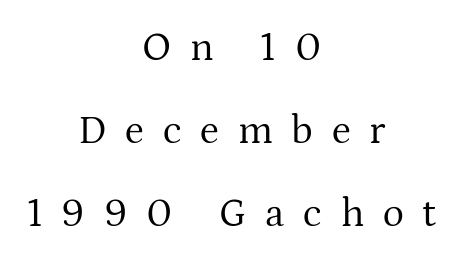
Q: Is the text bold? A: No.
Q: Is the text italic (slanted)? A: No, it is upright.
Q: Is the typeface a serif or a sans-serif typeface? A: Serif.
Q: Is the text underlined? A: No.
Q: How is the paragraph aligned? A: Centered.
Q: Is the spacing between letters normal or unusually wide? A: Unusually wide.
Q: Is the spacing between lines tight, normal or loose? A: Loose.
Q: Width (condensed, normal, or wide)? A: Normal.
Q: Stroke contrast? A: Medium.
Q: x-height? A: Medium.
Q: Monospaced? A: No.
